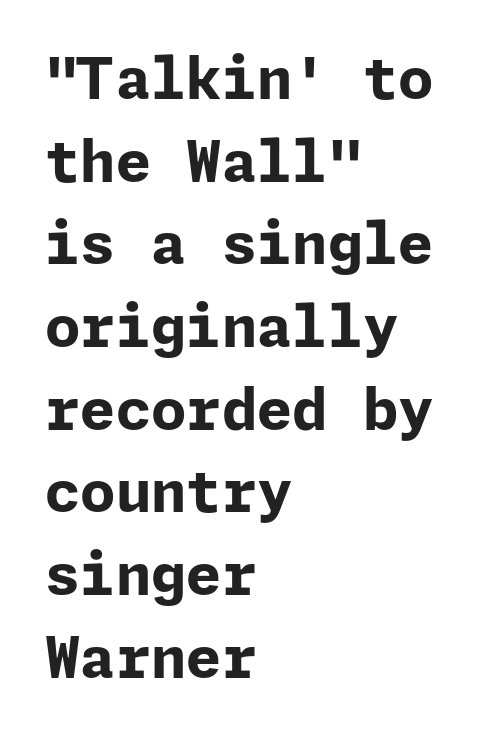
The image shows 57 px bold sans-serif type, upright; set left-aligned, normal line spacing (1.45x), normal letter spacing, not underlined; low stroke contrast and a medium x-height.
